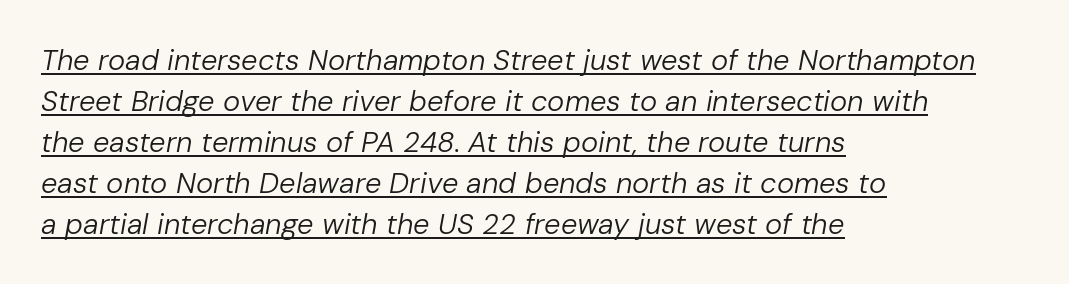
The image shows 29 px regular-weight type, italic (leaning right); set left-aligned, normal line spacing (1.41x), normal letter spacing, underlined; low stroke contrast and a medium x-height.
